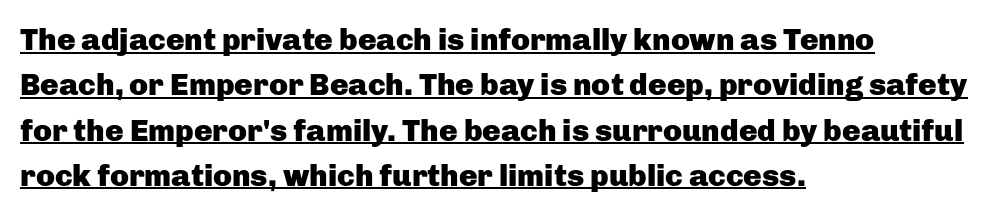
The image shows 31 px heavy sans-serif type, upright; set left-aligned, normal line spacing (1.46x), normal letter spacing, underlined; low stroke contrast and a medium x-height.
